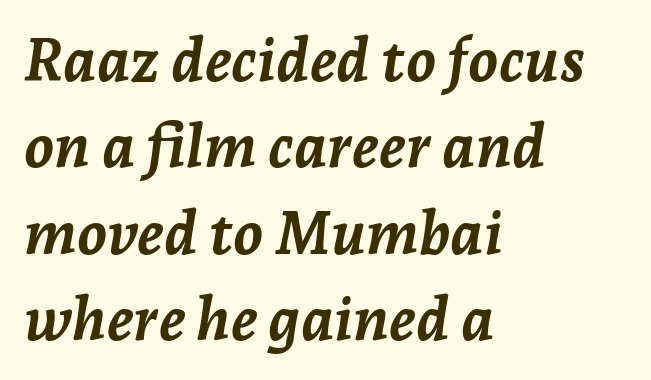
{"italic": "yes", "lean": "right", "slant_degrees": 7, "bold": "yes", "weight": "semibold", "width": "normal", "stroke_contrast": "low", "x_height": "medium", "monospaced": "no", "underline": "no", "align": "left", "line_spacing": "normal", "line_spacing_ratio": 1.44, "letter_spacing": "normal", "letter_spacing_em": 0.0, "glyph_px": 60}
